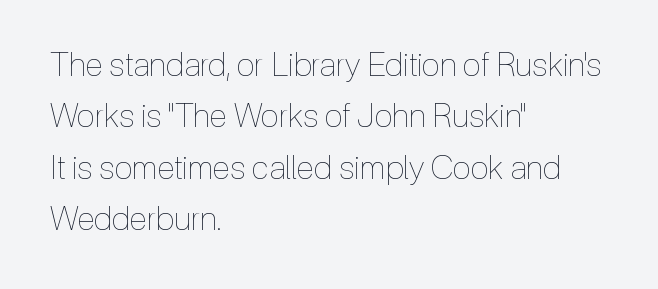
The image shows 33 px thin, condensed type, upright; set left-aligned, normal line spacing (1.56x), normal letter spacing, not underlined; a medium x-height.
